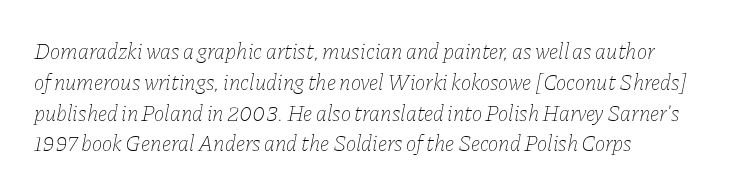
How would I describe the line gaps? Plain and ordinary. The passage shown has conventional tracking throughout. Honestly, there is no underline to notice here at all. Looking at the ascenders, they clearly lean.
